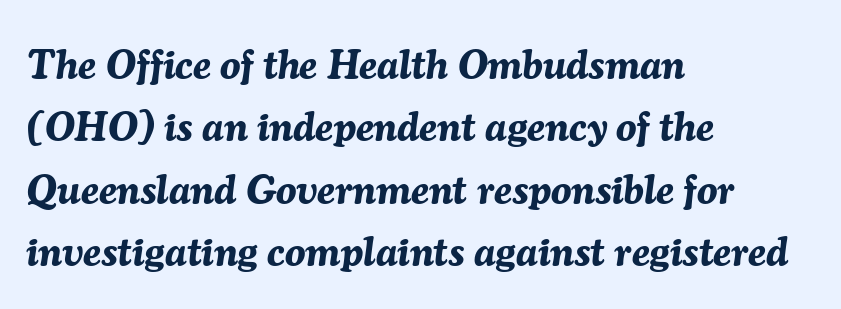
{"italic": "yes", "lean": "right", "slant_degrees": 7, "bold": "yes", "weight": "bold", "width": "normal", "stroke_contrast": "medium", "x_height": "medium", "monospaced": "no", "underline": "no", "align": "left", "line_spacing": "normal", "line_spacing_ratio": 1.52, "letter_spacing": "normal", "letter_spacing_em": 0.0, "glyph_px": 41}
